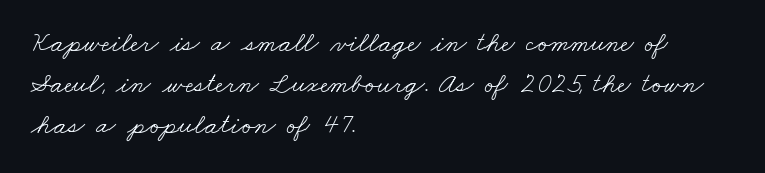
The image shows 28 px light, wide serif type; set left-aligned, normal line spacing (1.46x), normal letter spacing, not underlined; low stroke contrast and a small x-height.
